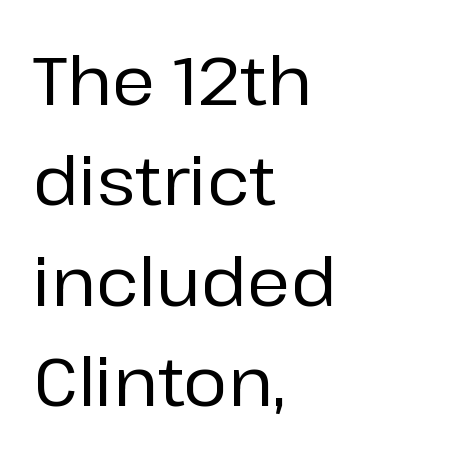
{"serif": "no", "italic": "no", "width": "normal", "stroke_contrast": "low", "x_height": "medium", "monospaced": "no", "underline": "no", "align": "left", "line_spacing": "normal", "line_spacing_ratio": 1.5, "letter_spacing": "normal", "letter_spacing_em": 0.0, "glyph_px": 67}
